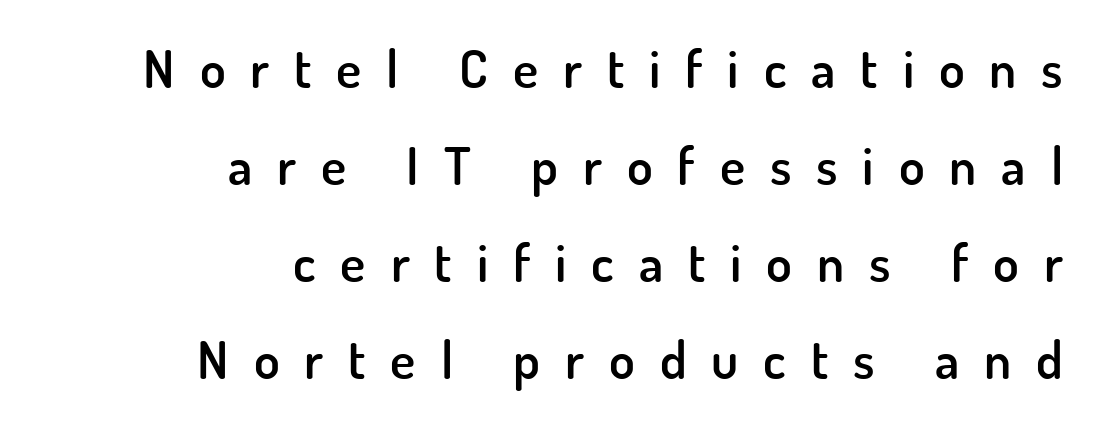
The image shows 53 px semibold sans-serif type, upright; set right-aligned, line spacing 1.83x, unusually wide letter spacing (+0.47 em), not underlined; low stroke contrast and a small x-height.
